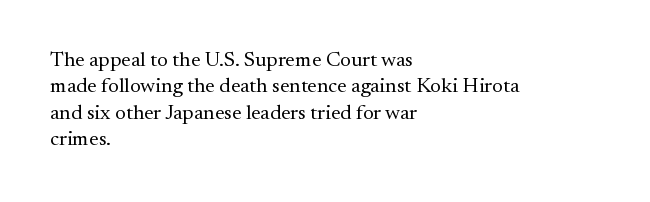
The image shows 21 px text type, upright; set left-aligned, normal line spacing (1.26x), normal letter spacing, not underlined.
